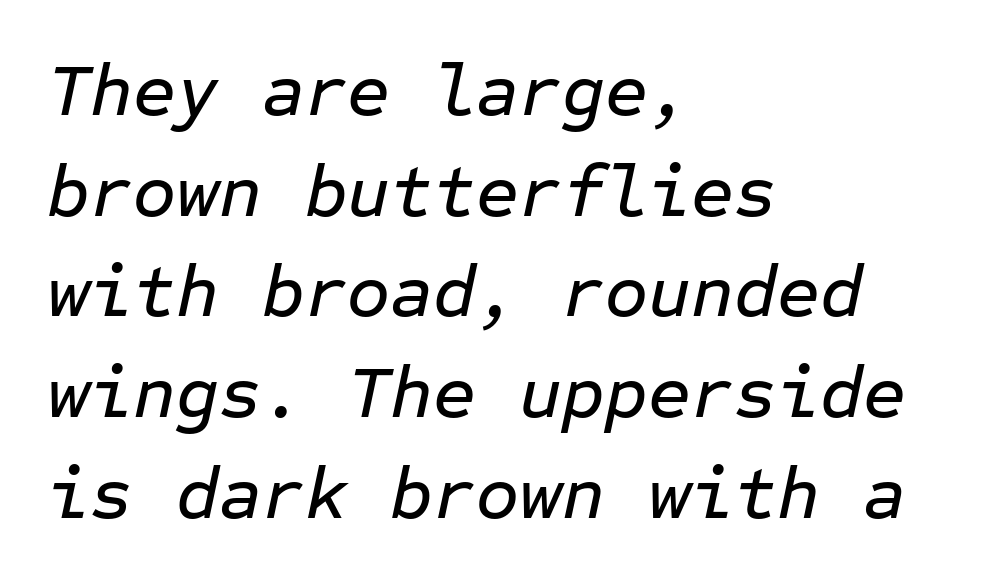
The image shows 74 px text type, italic (leaning right), monospaced; set left-aligned, normal line spacing (1.36x), normal letter spacing, not underlined; low stroke contrast and a medium x-height.
